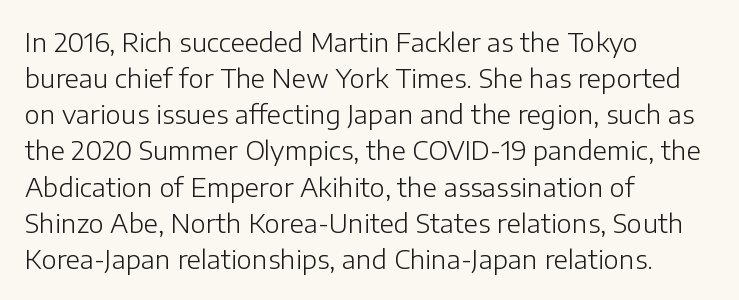
Q: Is the text bold? A: No.
Q: Is the text italic (slanted)? A: No, it is upright.
Q: Is the text underlined? A: No.
Q: How is the paragraph aligned? A: Left-aligned.
Q: Is the spacing between letters normal or unusually wide? A: Normal.
Q: Is the spacing between lines tight, normal or loose? A: Normal.
